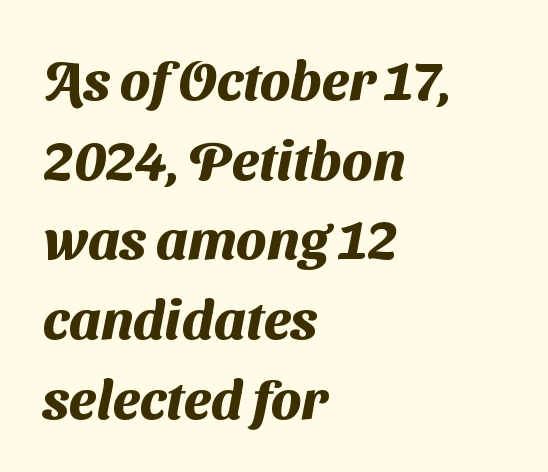
The image shows 55 px heavy sans-serif type; set left-aligned, normal line spacing (1.45x), normal letter spacing, not underlined; medium stroke contrast and a medium x-height.
